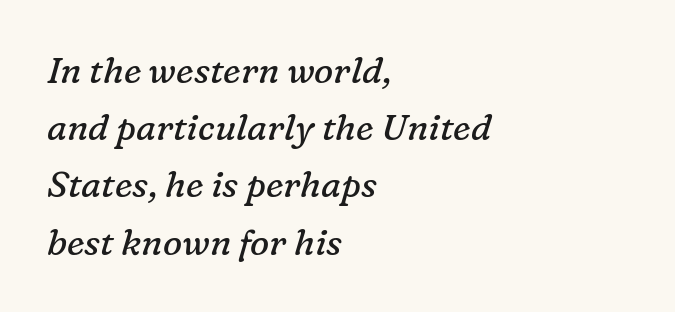
The strip under each line holds only bare page. Notice how the passage keeps a crisp vertical edge on the left only. The glyphs in this specimen are seriffed. Regarding leading, the lines here are spaced in the standard way. Stem width sits at or under what a default text font uses. An italicized treatment has been applied to the whole sample.
